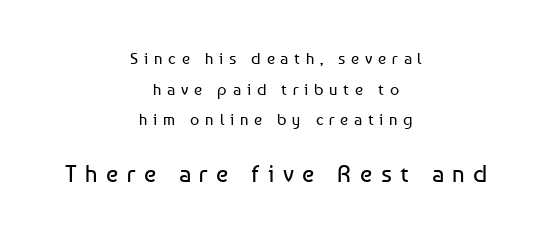
Q: Is the text bold? A: No.
Q: Is the text italic (slanted)? A: No, it is upright.
Q: Is the text underlined? A: No.
Q: How is the paragraph aligned? A: Centered.
Q: Is the spacing between letters normal or unusually wide? A: Unusually wide.
Q: Is the spacing between lines tight, normal or loose? A: Loose.
Q: Which block of text is set in a larger size, the first (top) or the second (bottom)? A: The second (bottom) one.
